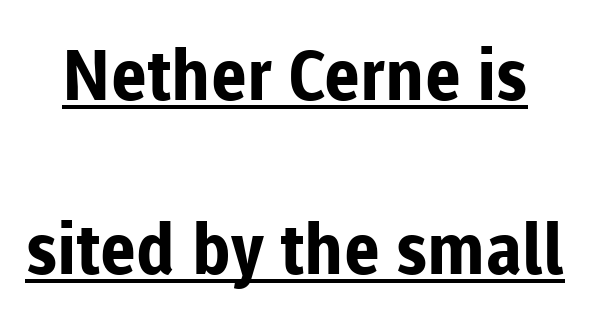
Q: Is the text bold? A: Yes.
Q: Is the text italic (slanted)? A: No, it is upright.
Q: Is the typeface a serif or a sans-serif typeface? A: Sans-serif.
Q: Is the text underlined? A: Yes.
Q: Is the spacing between letters normal or unusually wide? A: Normal.
Q: Is the spacing between lines tight, normal or loose? A: Loose.
Q: Width (condensed, normal, or wide)? A: Normal.
Q: Stroke contrast? A: Low.
Q: x-height? A: Medium.
Q: Monospaced? A: No.
